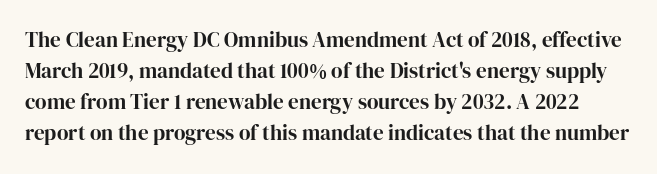
The image shows 21 px text type, upright; set normal line spacing (1.48x), normal letter spacing, not underlined.
